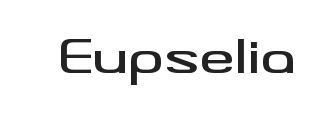
Q: Is the text italic (slanted)? A: No, it is upright.
Q: Is the typeface a serif or a sans-serif typeface? A: Sans-serif.
Q: Is the text underlined? A: No.
Q: Is the spacing between letters normal or unusually wide? A: Normal.
Q: Width (condensed, normal, or wide)? A: Wide.
Q: Stroke contrast? A: Medium.
Q: x-height? A: Small.
Q: Monospaced? A: No.
